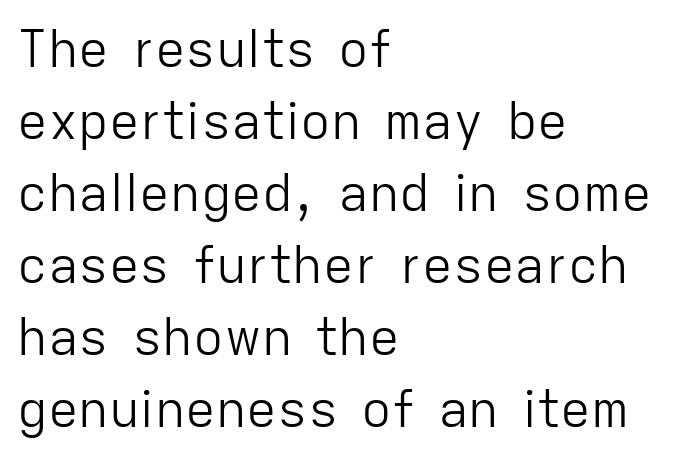
Q: Is the text bold? A: No.
Q: Is the text italic (slanted)? A: No, it is upright.
Q: Is the typeface a serif or a sans-serif typeface? A: Sans-serif.
Q: Is the text underlined? A: No.
Q: How is the paragraph aligned? A: Left-aligned.
Q: Is the spacing between letters normal or unusually wide? A: Normal.
Q: Is the spacing between lines tight, normal or loose? A: Normal.
Q: Width (condensed, normal, or wide)? A: Normal.
Q: Stroke contrast? A: Low.
Q: x-height? A: Medium.
Q: Monospaced? A: No.
